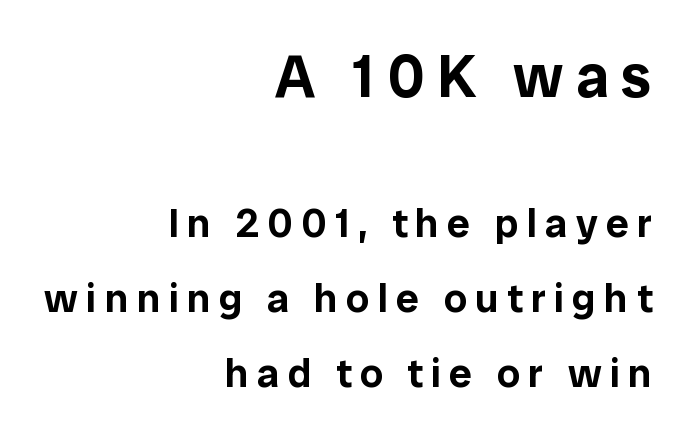
Q: Is the text italic (slanted)? A: No, it is upright.
Q: Is the typeface a serif or a sans-serif typeface? A: Sans-serif.
Q: Is the text underlined? A: No.
Q: How is the paragraph aligned? A: Right-aligned.
Q: Is the spacing between letters normal or unusually wide? A: Unusually wide.
Q: Which block of text is set in a larger size, the first (top) or the second (bottom)? A: The first (top) one.
Q: Width (condensed, normal, or wide)? A: Normal.
Q: Stroke contrast? A: Low.
Q: x-height? A: Medium.
Q: Monospaced? A: No.
